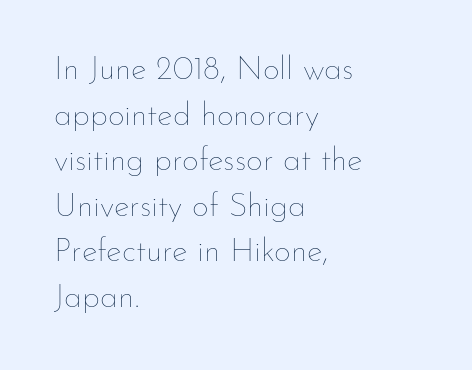
Q: Is the text bold? A: No.
Q: Is the text italic (slanted)? A: No, it is upright.
Q: Is the text underlined? A: No.
Q: How is the paragraph aligned? A: Left-aligned.
Q: Is the spacing between letters normal or unusually wide? A: Normal.
Q: Is the spacing between lines tight, normal or loose? A: Normal.
Q: Width (condensed, normal, or wide)? A: Normal.
Q: Stroke contrast? A: Low.
Q: x-height? A: Small.
Q: Monospaced? A: No.
